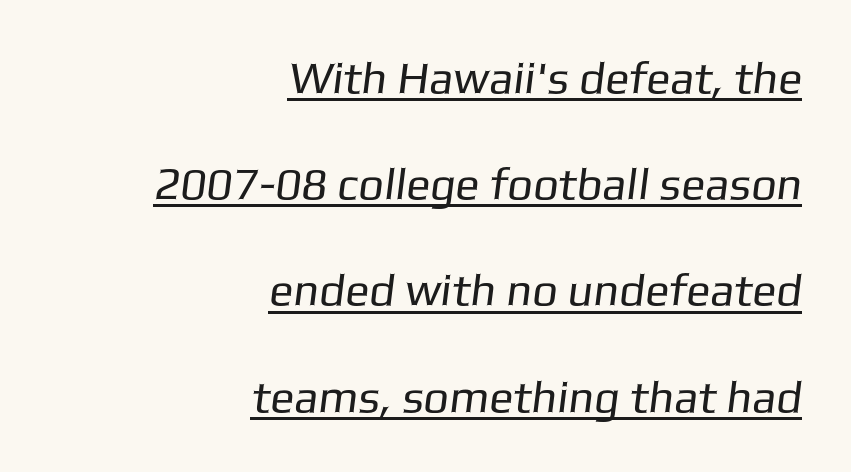
The image shows 45 px regular-weight sans-serif type; set right-aligned, loose line spacing (2.36x), normal letter spacing, underlined; low stroke contrast and a medium x-height.
